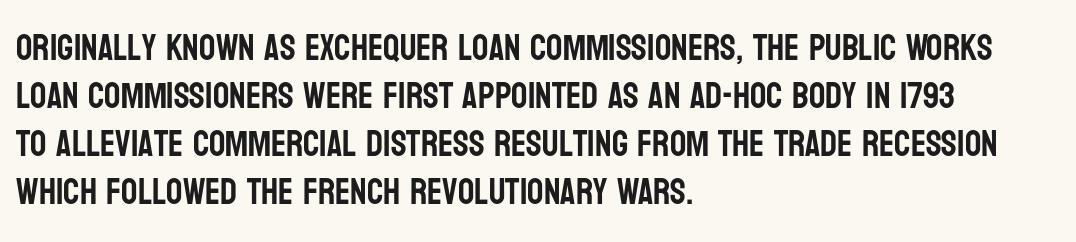
{"serif": "no", "italic": "no", "width": "condensed", "stroke_contrast": "low", "x_height": "large", "monospaced": "no", "underline": "no", "align": "left", "line_spacing": "normal", "line_spacing_ratio": 1.33, "letter_spacing": "normal", "letter_spacing_em": 0.0, "glyph_px": 36}
